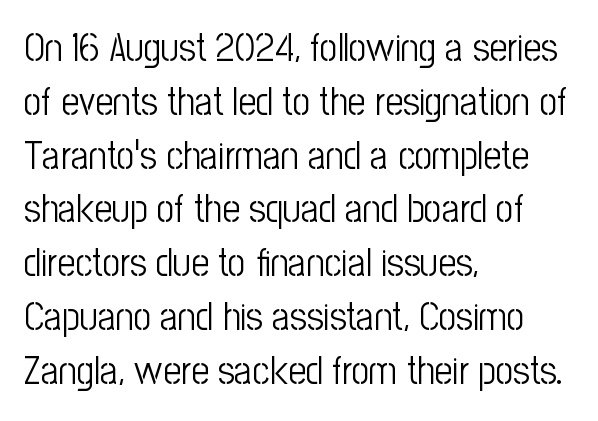
The image shows 39 px light, condensed sans-serif type, upright; set left-aligned, normal line spacing (1.38x), normal letter spacing, not underlined; low stroke contrast and a medium x-height.
